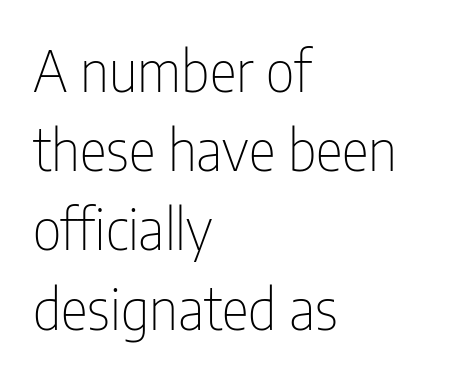
The image shows 57 px thin, condensed sans-serif type, upright; set left-aligned, normal line spacing (1.39x), normal letter spacing, not underlined; low stroke contrast and a medium x-height.
